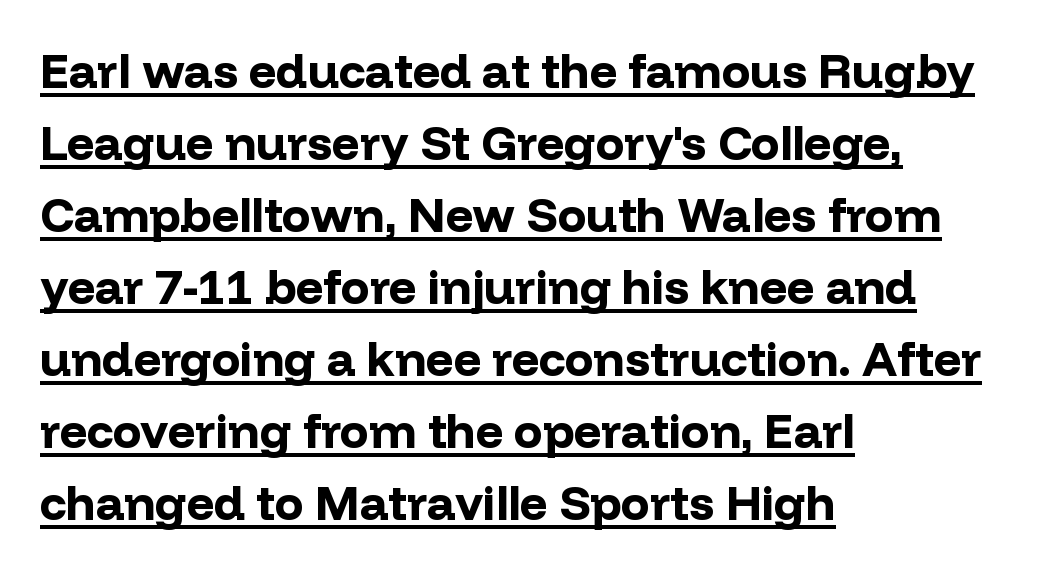
The image shows 48 px bold sans-serif type, upright; set left-aligned, normal line spacing (1.5x), normal letter spacing, underlined; low stroke contrast and a medium x-height.
